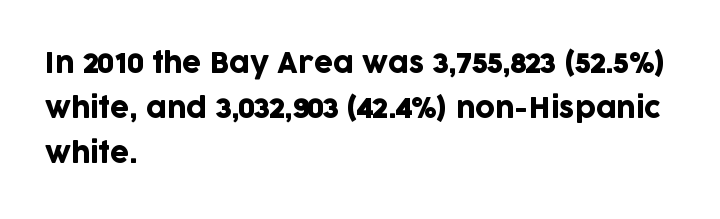
{"italic": "no", "underline": "no", "align": "left", "line_spacing": "normal", "line_spacing_ratio": 1.66, "letter_spacing": "normal", "letter_spacing_em": 0.0, "glyph_px": 27}
